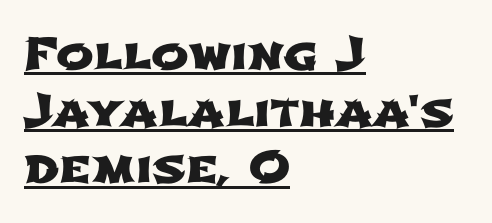
The image shows 45 px wide sans-serif type; set left-aligned, normal line spacing (1.26x), normal letter spacing, underlined; low stroke contrast and a medium x-height.
